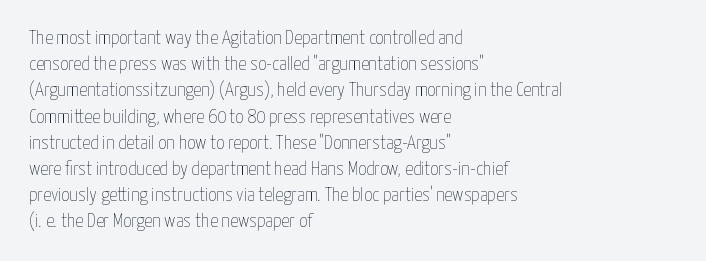
No chunkiness to these letters — they're not bold. Alignment: flush left. Do the letters lean? They stand straight. Horizontal bands of white between lines are of average thickness. Has an underline been added? It has not. Is the letter spacing exaggerated? No — it looks like the ordinary default.
